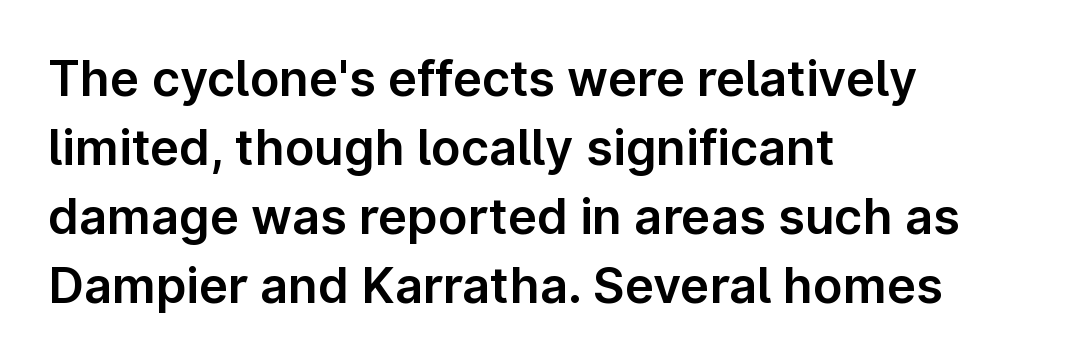
The image shows 49 px sans-serif type, upright; set left-aligned, normal line spacing (1.41x), normal letter spacing, not underlined; low stroke contrast and a medium x-height.
